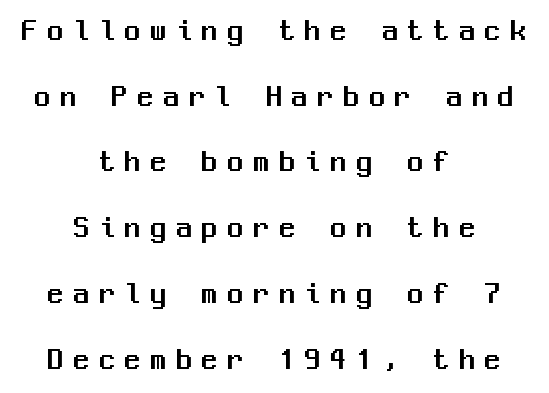
{"serif": "no", "italic": "no", "width": "normal", "stroke_contrast": "medium", "x_height": "medium", "monospaced": "yes", "underline": "no", "align": "center", "line_spacing": "loose", "line_spacing_ratio": 2.12, "letter_spacing": "wide", "letter_spacing_em": 0.33, "glyph_px": 31}
